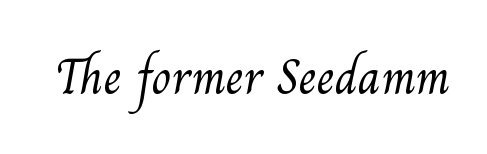
Q: Is the text bold? A: No.
Q: Is the typeface a serif or a sans-serif typeface? A: Serif.
Q: Is the text underlined? A: No.
Q: Is the spacing between letters normal or unusually wide? A: Normal.
Q: Width (condensed, normal, or wide)? A: Normal.
Q: Stroke contrast? A: Medium.
Q: x-height? A: Small.
Q: Monospaced? A: No.
